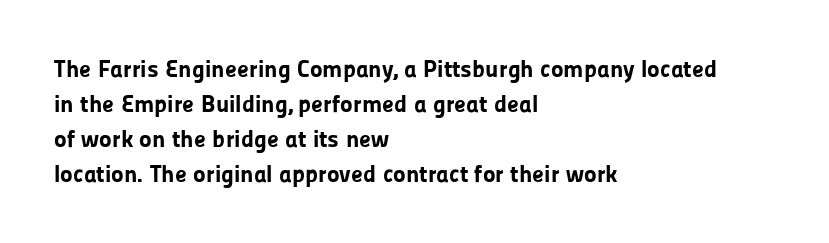
A classic flush-left, rag-right setting is used for this passage. The strokes are fattened all the way to bold. Plain, unruled lines of type. Tracking value appears to be zero — textbook default spacing.
